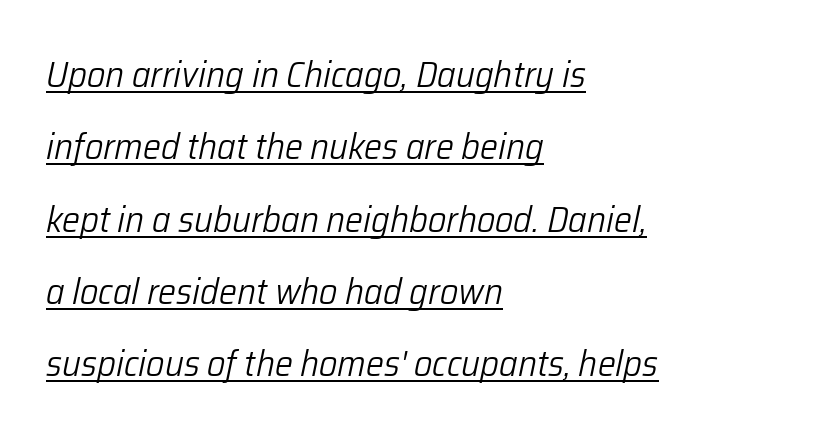
{"italic": "yes", "lean": "right", "slant_degrees": 12, "bold": "no", "weight": "light", "width": "normal", "stroke_contrast": "low", "x_height": "medium", "monospaced": "no", "underline": "yes", "align": "left", "line_spacing": "loose", "line_spacing_ratio": 2.01, "letter_spacing": "normal", "letter_spacing_em": 0.0, "glyph_px": 36}
